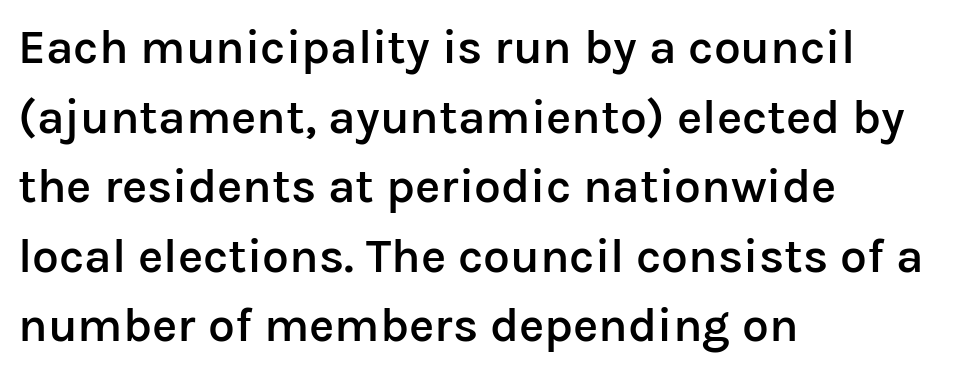
Honestly, there is no underline to notice here at all. Line starts are locked; line ends wander. This block has exactly the height ordinary leading produces. Letter spacing: default. Are there feet on the stems? There aren't — it's a sans.
